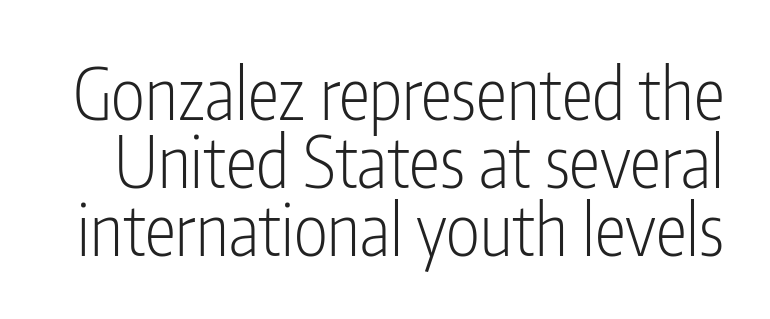
Underlining? Definitely not there. The letters advance in unequal steps, a hallmark of proportional type. Stems here are at most as thick as an everyday book face. Font category for this specimen: sans-serif. Here the glyphs are tracked normally, forming tight word shapes. The type sits square on the baseline with zero lean.
